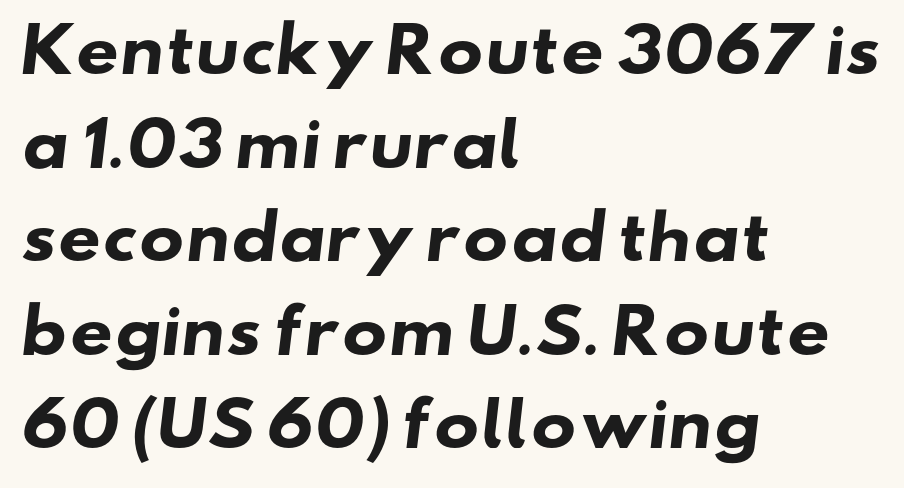
{"serif": "no", "bold": "yes", "weight": "heavy", "width": "wide", "stroke_contrast": "low", "x_height": "small", "monospaced": "no", "underline": "no", "align": "left", "line_spacing": "normal", "line_spacing_ratio": 1.56, "letter_spacing": "normal", "letter_spacing_em": 0.0, "glyph_px": 60}
